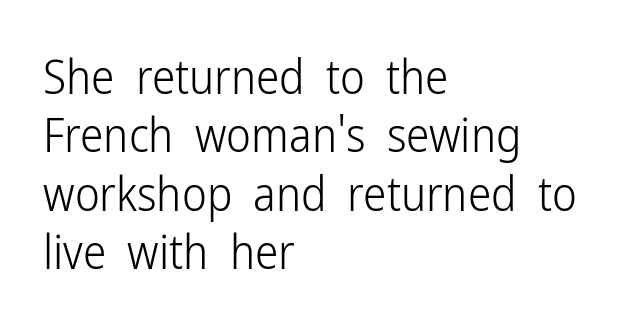
Q: Is the text bold? A: No.
Q: Is the text italic (slanted)? A: No, it is upright.
Q: Is the typeface a serif or a sans-serif typeface? A: Sans-serif.
Q: Is the text underlined? A: No.
Q: How is the paragraph aligned? A: Left-aligned.
Q: Is the spacing between letters normal or unusually wide? A: Normal.
Q: Width (condensed, normal, or wide)? A: Condensed.
Q: Stroke contrast? A: Low.
Q: x-height? A: Medium.
Q: Monospaced? A: No.
